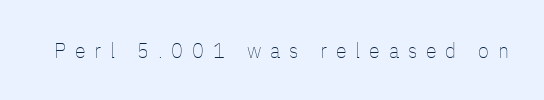
Q: Is the text bold? A: No.
Q: Is the text italic (slanted)? A: No, it is upright.
Q: Is the text underlined? A: No.
Q: Is the spacing between letters normal or unusually wide? A: Unusually wide.
